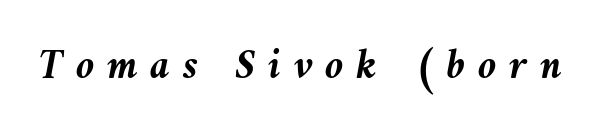
The image shows 42 px semibold type, italic (leaning left); set unusually wide letter spacing (+0.3 em), not underlined; medium stroke contrast and a medium x-height.
